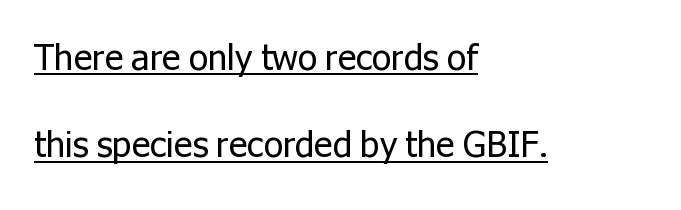
{"serif": "no", "italic": "no", "bold": "no", "weight": "regular", "width": "normal", "stroke_contrast": "low", "x_height": "medium", "monospaced": "no", "underline": "yes", "align": "left", "line_spacing": "loose", "line_spacing_ratio": 2.5, "letter_spacing": "normal", "letter_spacing_em": 0.0, "glyph_px": 35}
